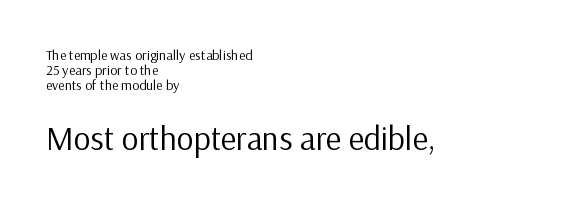
The image shows 33 px regular-weight sans-serif type, upright; set left-aligned, tight line spacing (1.06x), normal letter spacing, not underlined; the second (bottom) block is 2.36x larger; low stroke contrast and a medium x-height.
